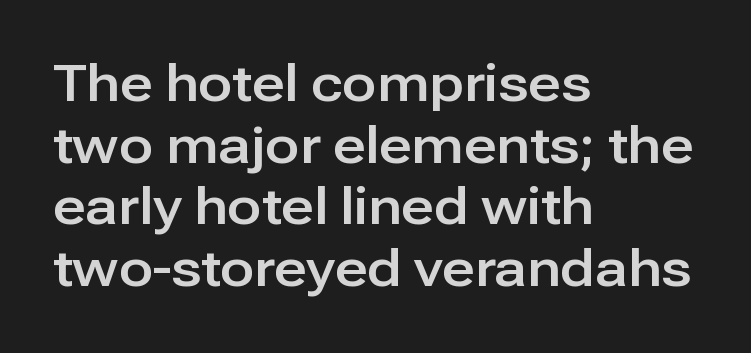
The image shows 51 px sans-serif type, upright; set left-aligned, line spacing 1.21x, normal letter spacing, not underlined; low stroke contrast and a medium x-height.
